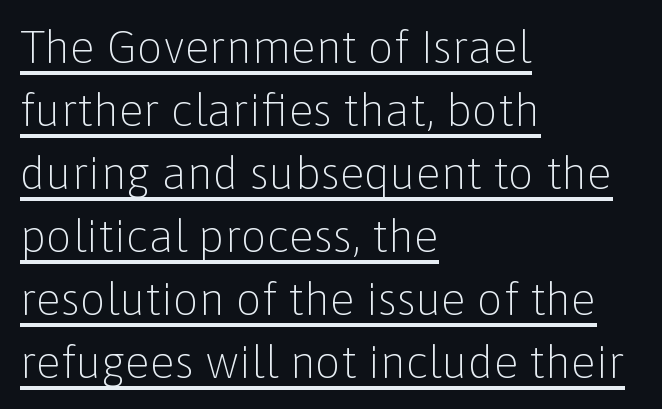
The block of text has a typical density, with ordinary space between rows. Is there any slant? The stems are plumb. Underlined type. The rendering anchors every line to the left-hand side. Letters have the restrained weight of plain body copy at most. Is this a fixed-width face? No — the glyphs have proportional, varying widths.
